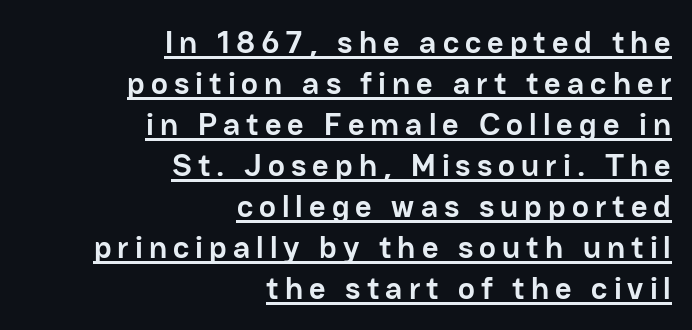
{"serif": "no", "italic": "no", "bold": "yes", "weight": "semibold", "width": "normal", "stroke_contrast": "low", "x_height": "medium", "monospaced": "no", "underline": "yes", "align": "right", "line_spacing": "normal", "line_spacing_ratio": 1.28, "glyph_px": 32}
